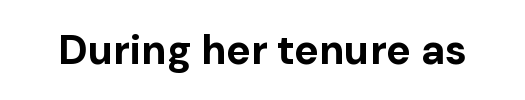
The lettering holds an erect, upright posture throughout. In terms of weight, the rendering is a true, heavy bold. Beneath every word, the page is bare. The type family on display is of the sans-serif kind. Does extra space separate the letters? No, they use regular spacing. Each letter keeps its own natural width here, so spacing adapts to shape.
